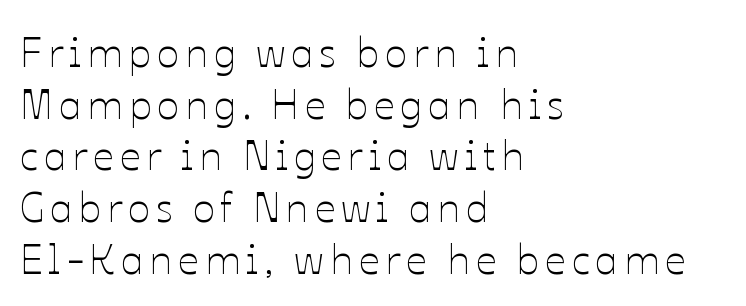
{"italic": "no", "bold": "no", "weight": "thin", "width": "normal", "stroke_contrast": "low", "x_height": "medium", "monospaced": "no", "underline": "no", "align": "left", "line_spacing": "normal", "line_spacing_ratio": 1.26, "glyph_px": 41}
